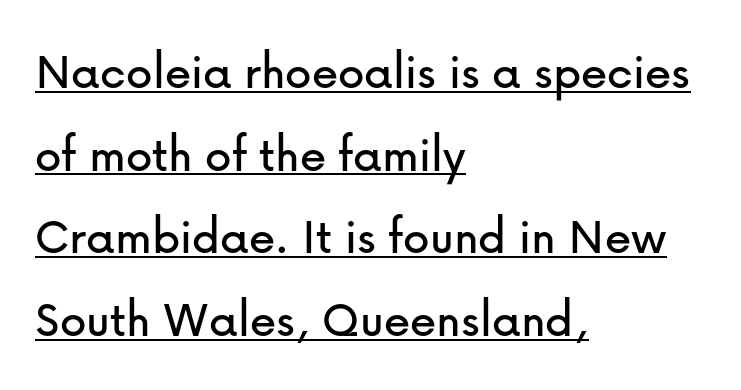
The image shows 53 px sans-serif type, upright; set left-aligned, normal line spacing (1.56x), normal letter spacing, underlined; low stroke contrast and a medium x-height.
